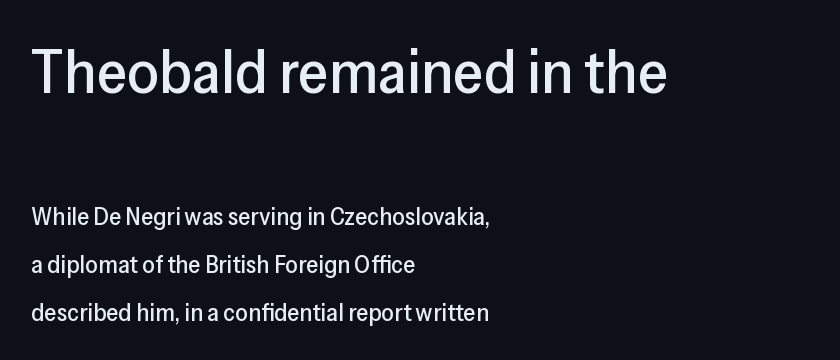
Q: Is the text italic (slanted)? A: No, it is upright.
Q: Is the typeface a serif or a sans-serif typeface? A: Sans-serif.
Q: Is the text underlined? A: No.
Q: How is the paragraph aligned? A: Left-aligned.
Q: Is the spacing between letters normal or unusually wide? A: Normal.
Q: Is the spacing between lines tight, normal or loose? A: Loose.
Q: Which block of text is set in a larger size, the first (top) or the second (bottom)? A: The first (top) one.
Q: Width (condensed, normal, or wide)? A: Normal.
Q: Stroke contrast? A: Low.
Q: x-height? A: Medium.
Q: Monospaced? A: No.
